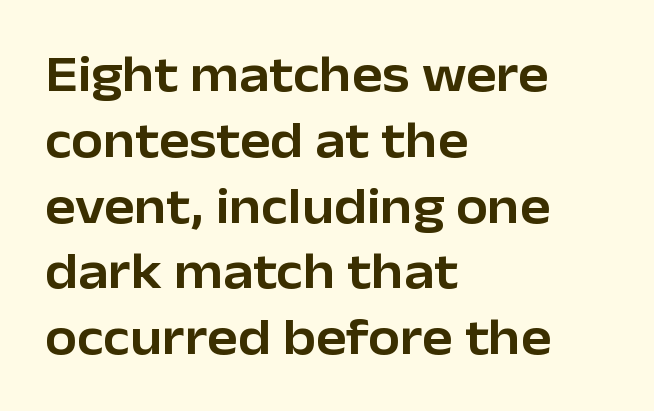
You could not count columns in this text — the font is proportionally spaced. Unmarked baselines from the first word to the last. Standard letterfit; no display-style spreading of the glyphs. This sample keeps an unexceptional amount of space between lines.
